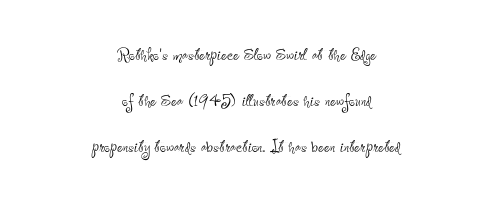
The gaps between neighbouring characters are ordinary and unremarkable. The paragraph has two soft edges and a firm central axis. The area under the type is left untouched. The lines are spread far apart with generous leading. Unbolded letterforms with no extra heft.
